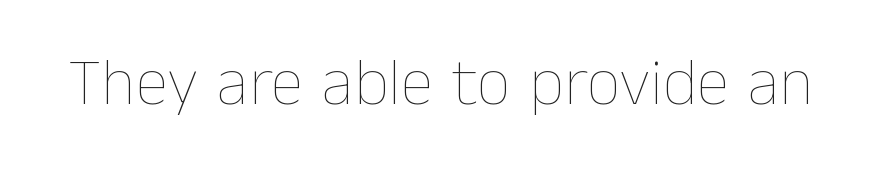
Character widths vary here, with narrow letters taking less room than wide ones. Nothing unusual about the tracking: characters are spaced as the font intends. Stem width sits at or under what a default text font uses. Posture: straight, roman, zero tilt. Has an underline been added? It has not.
